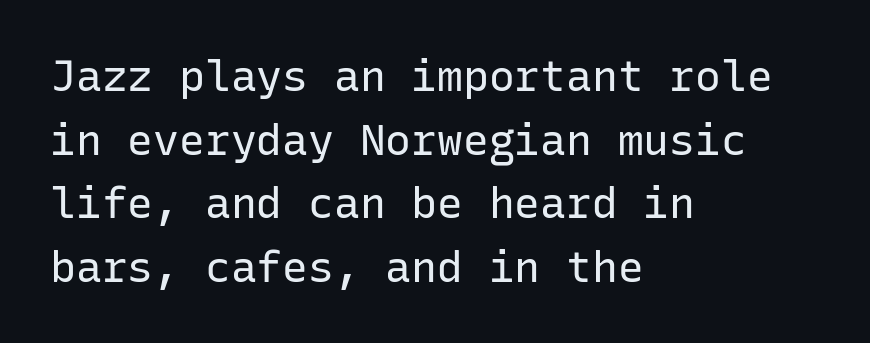
The image shows 43 px regular-weight sans-serif type, upright, monospaced; set left-aligned, normal line spacing (1.48x), normal letter spacing, not underlined; low stroke contrast and a medium x-height.
